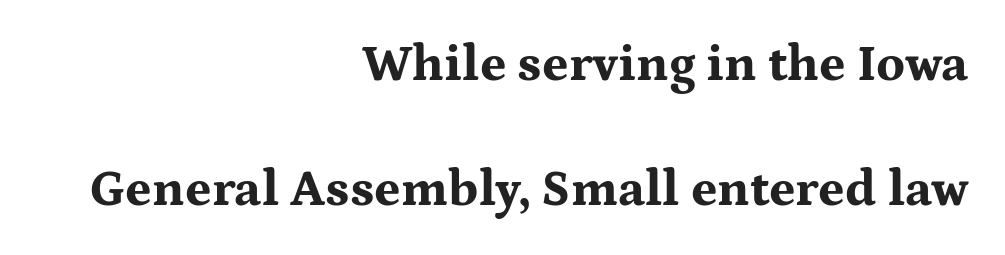
The characters display serif detailing at their extremities. Check the space under the baseline: it is left empty. The lettering stays uniformly vertical, giving the passage a roman look. The letters advance in unequal steps, a hallmark of proportional type. Students, note that the glyphs here touch the page at normal intervals.
